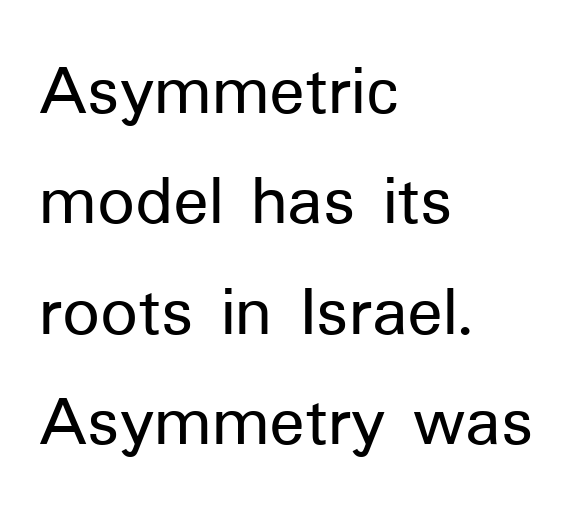
{"serif": "no", "italic": "no", "width": "normal", "stroke_contrast": "low", "x_height": "medium", "monospaced": "no", "underline": "no", "align": "left", "line_spacing": "normal", "line_spacing_ratio": 1.49, "letter_spacing": "normal", "letter_spacing_em": 0.0, "glyph_px": 74}
